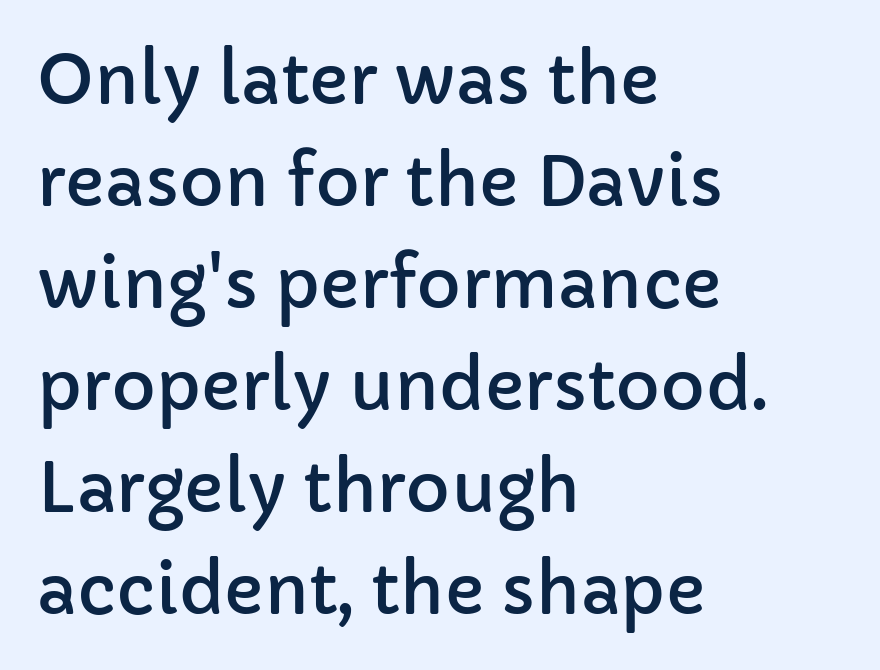
The image shows 68 px sans-serif type, upright; set left-aligned, normal line spacing (1.5x), normal letter spacing, not underlined; low stroke contrast and a medium x-height.
